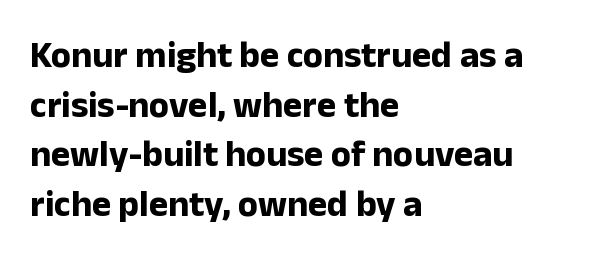
A normal amount of white space separates one row of letters from the next. The strip under each line holds only bare page. The lettering stays uniformly vertical, giving the passage a roman look. A typesetter would call this zero additional tracking. A typesetter would call this proportional, since set widths differ per character.
